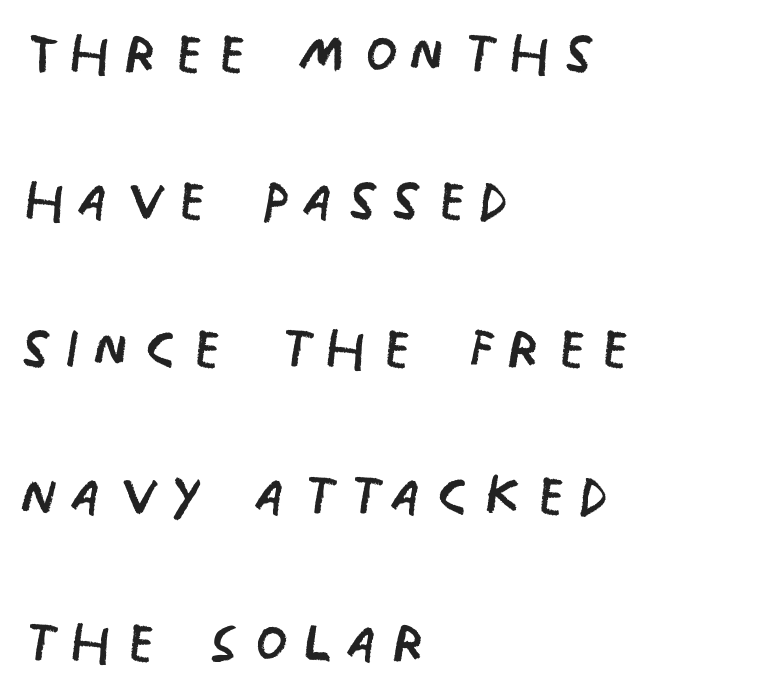
The rendering shows plain stroke endings on the letterforms — a sans-serif design. The setting favours the left margin, as ordinary paragraphs usually do. Spacing verdict: proportional, widths tailored to each character.
